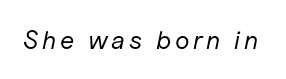
Heft: none added — not bold. The string is rendered with underlining switched off. Quick note: italic.
